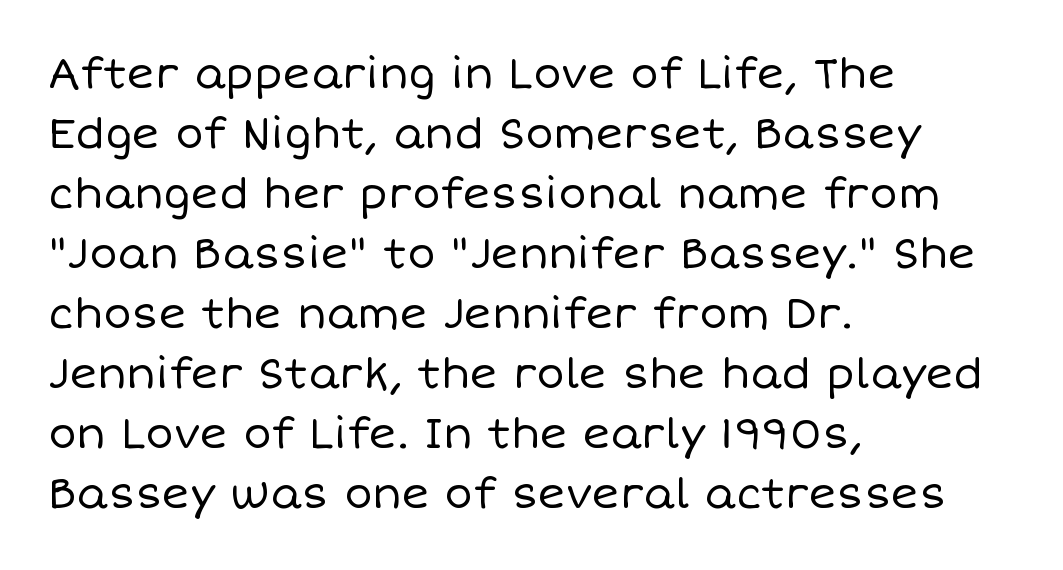
{"italic": "no", "bold": "no", "weight": "regular", "width": "normal", "stroke_contrast": "low", "x_height": "large", "monospaced": "no", "underline": "no", "align": "left", "line_spacing": "normal", "line_spacing_ratio": 1.43, "letter_spacing": "normal", "letter_spacing_em": 0.0, "glyph_px": 42}
